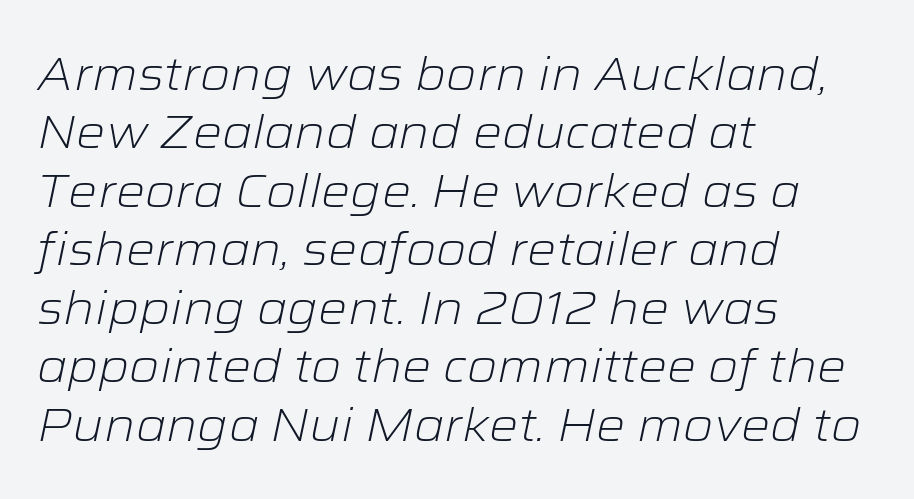
Horizontal alignment here is leftward, the default for most running prose. A normal amount of white space separates one row of letters from the next. No extra ink here — the face is not bold. The gap between lines stays unmarked. Is this a fixed-width face? No — the glyphs have proportional, varying widths.
